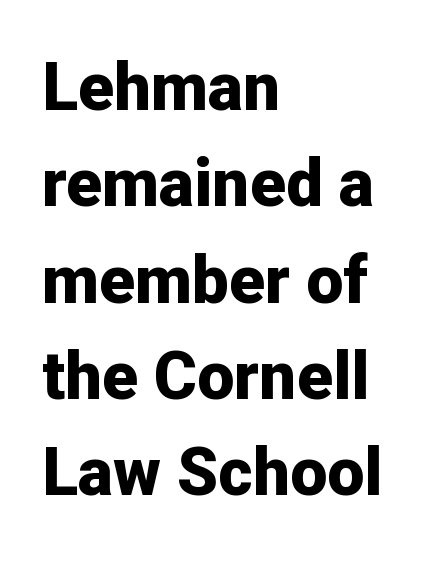
Q: Is the text bold? A: Yes.
Q: Is the text italic (slanted)? A: No, it is upright.
Q: Is the typeface a serif or a sans-serif typeface? A: Sans-serif.
Q: Is the text underlined? A: No.
Q: How is the paragraph aligned? A: Left-aligned.
Q: Is the spacing between letters normal or unusually wide? A: Normal.
Q: Is the spacing between lines tight, normal or loose? A: Normal.
Q: Width (condensed, normal, or wide)? A: Normal.
Q: Stroke contrast? A: Low.
Q: x-height? A: Medium.
Q: Monospaced? A: No.
